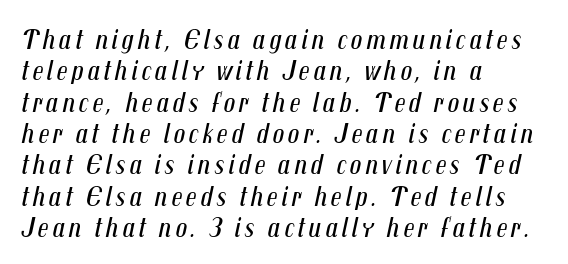
The image shows 29 px regular-weight, condensed type, italic (leaning right); set left-aligned, tight line spacing (1.08x), not underlined; medium stroke contrast and a medium x-height.
